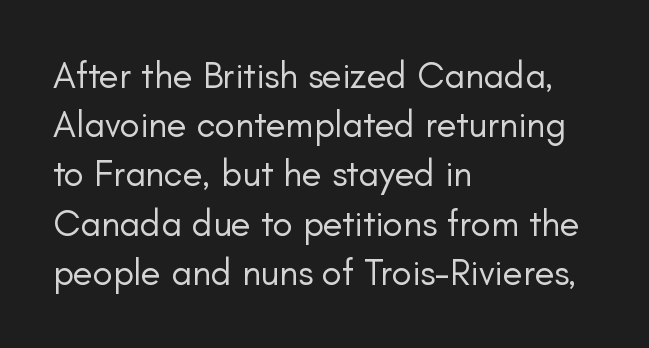
The image shows 37 px regular-weight sans-serif type, upright; set left-aligned, normal line spacing (1.33x), normal letter spacing, not underlined; low stroke contrast and a small x-height.
